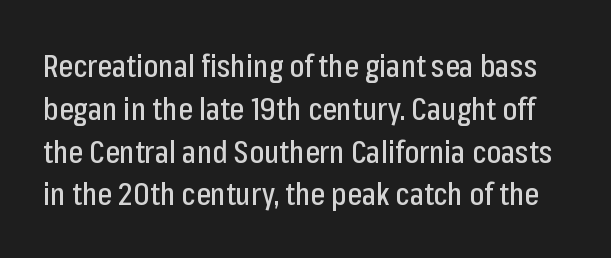
{"serif": "no", "italic": "no", "width": "condensed", "stroke_contrast": "low", "x_height": "medium", "monospaced": "no", "underline": "no", "line_spacing": "normal", "line_spacing_ratio": 1.38, "letter_spacing": "normal", "letter_spacing_em": 0.0, "glyph_px": 31}
